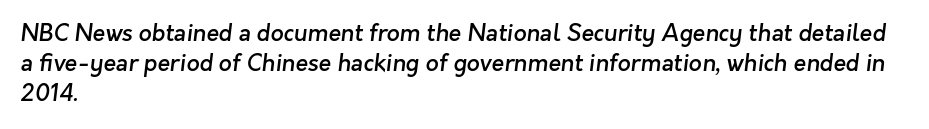
{"bold": "semi", "underline": "no", "align": "left", "line_spacing": "normal", "line_spacing_ratio": 1.3, "letter_spacing": "normal", "letter_spacing_em": 0.0, "glyph_px": 23}
